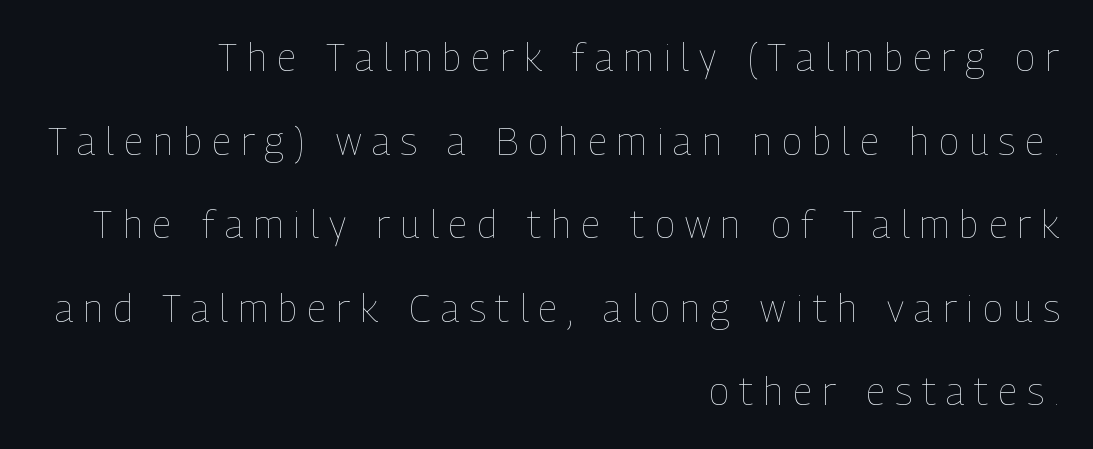
The image shows 38 px thin, condensed type, upright; set right-aligned, loose line spacing (2.2x), unusually wide letter spacing (+0.27 em), not underlined; low stroke contrast and a medium x-height.
